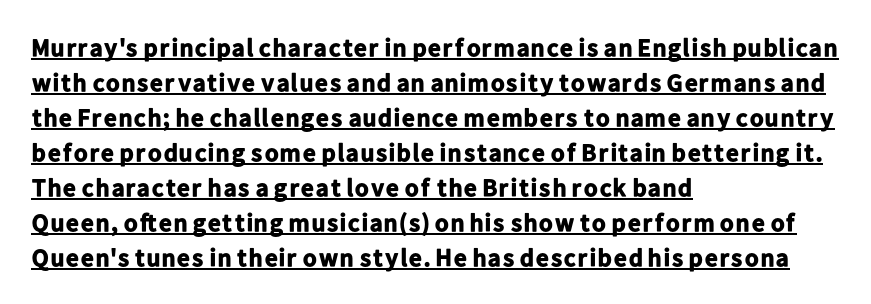
Q: Is the text bold? A: Yes.
Q: Is the text italic (slanted)? A: No, it is upright.
Q: Is the text underlined? A: Yes.
Q: How is the paragraph aligned? A: Left-aligned.
Q: Is the spacing between letters normal or unusually wide? A: Normal.
Q: Is the spacing between lines tight, normal or loose? A: Normal.
